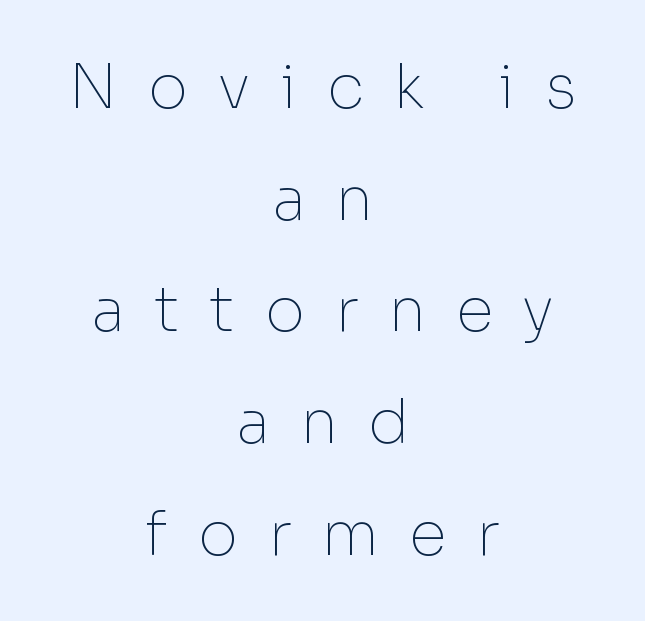
{"serif": "no", "italic": "no", "bold": "no", "weight": "thin", "width": "normal", "stroke_contrast": "low", "x_height": "medium", "monospaced": "no", "underline": "no", "align": "center", "line_spacing_ratio": 1.83, "letter_spacing": "wide", "letter_spacing_em": 0.49, "glyph_px": 61}
